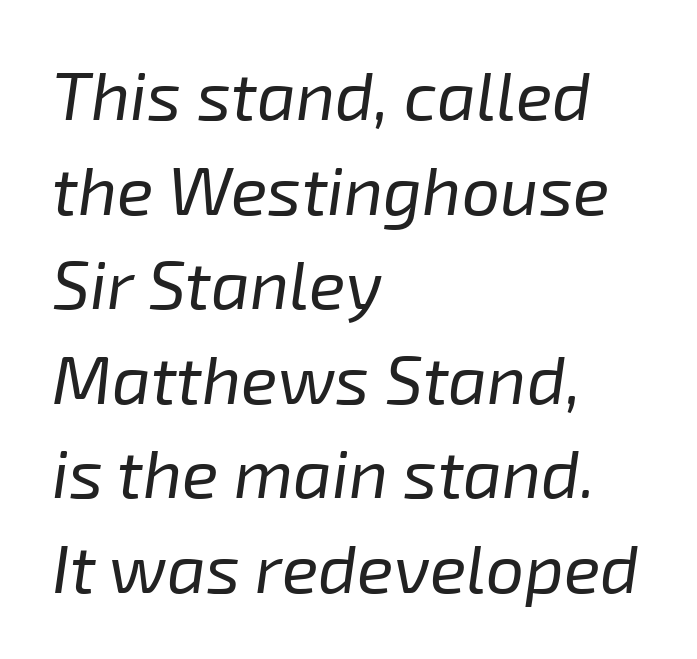
The image shows 68 px regular-weight type, italic (leaning right); set left-aligned, normal line spacing (1.39x), normal letter spacing, not underlined; low stroke contrast and a medium x-height.
